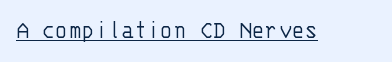
{"italic": "no", "bold": "no", "underline": "yes", "letter_spacing": "normal", "letter_spacing_em": 0.0, "glyph_px": 27}
